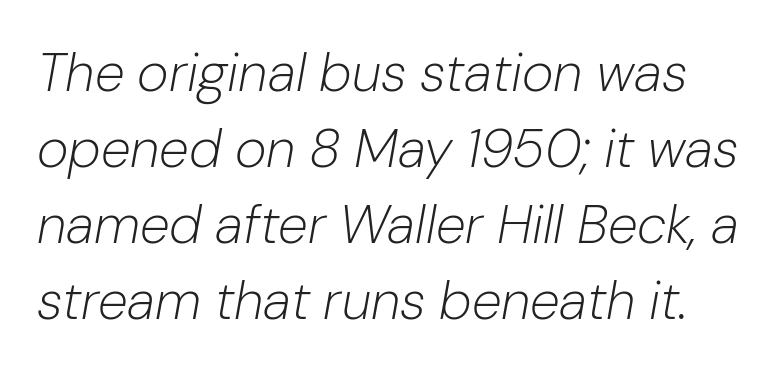
The image shows 54 px light type, italic (leaning right); set normal line spacing (1.41x), normal letter spacing, not underlined; low stroke contrast and a medium x-height.
